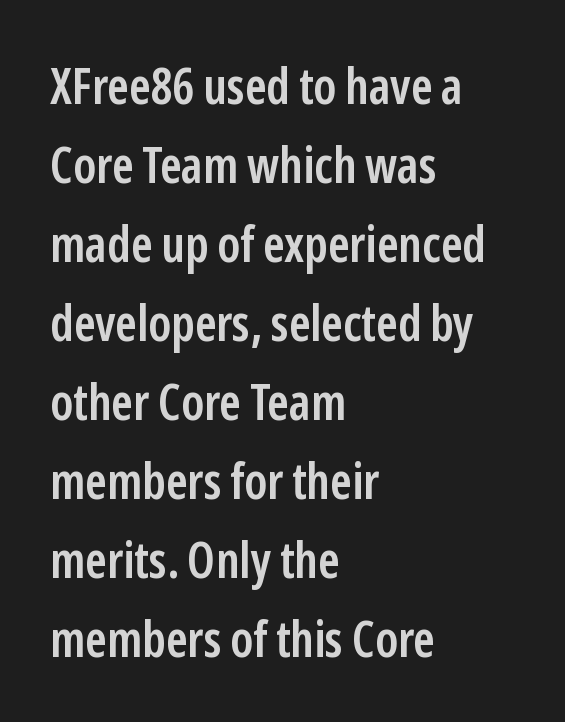
Q: Is the text bold? A: Semi-bold.
Q: Is the text italic (slanted)? A: No, it is upright.
Q: Is the typeface a serif or a sans-serif typeface? A: Sans-serif.
Q: Is the text underlined? A: No.
Q: How is the paragraph aligned? A: Left-aligned.
Q: Is the spacing between letters normal or unusually wide? A: Normal.
Q: Is the spacing between lines tight, normal or loose? A: Normal.
Q: Width (condensed, normal, or wide)? A: Condensed.
Q: Stroke contrast? A: Low.
Q: x-height? A: Medium.
Q: Monospaced? A: No.
